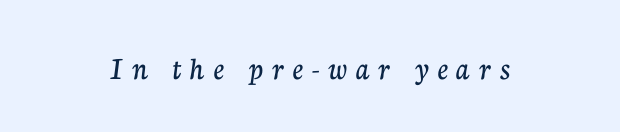
Q: Is the text italic (slanted)? A: Yes.
Q: Is the typeface a serif or a sans-serif typeface? A: Serif.
Q: Is the text underlined? A: No.
Q: Is the spacing between letters normal or unusually wide? A: Unusually wide.
Q: Width (condensed, normal, or wide)? A: Normal.
Q: Stroke contrast? A: Low.
Q: x-height? A: Medium.
Q: Monospaced? A: No.
